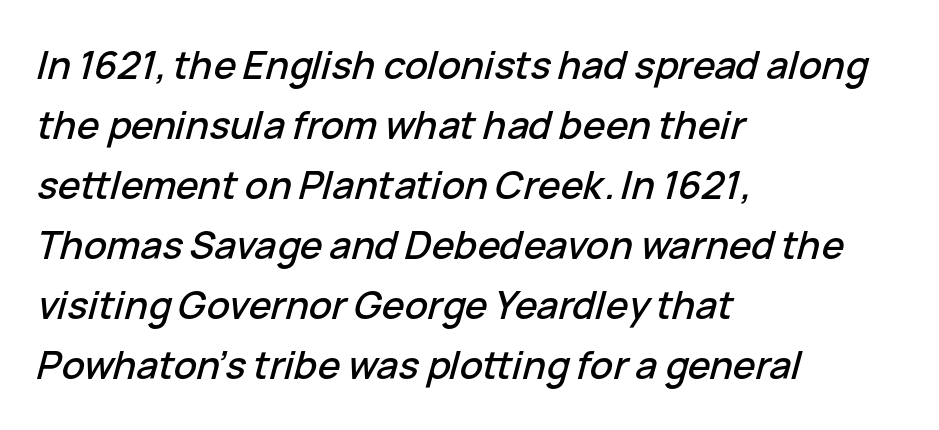
The image shows 38 px text type, italic (leaning right); set left-aligned, normal line spacing (1.58x), normal letter spacing, not underlined; low stroke contrast and a medium x-height.
